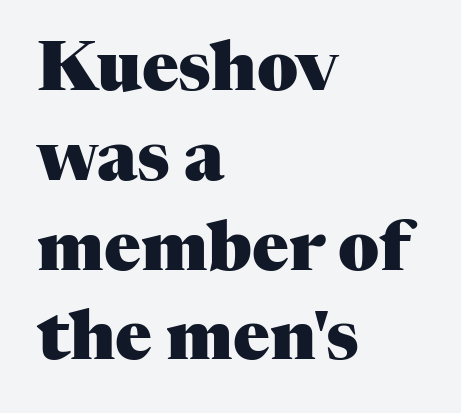
Q: Is the text bold? A: Yes.
Q: Is the text italic (slanted)? A: No, it is upright.
Q: Is the typeface a serif or a sans-serif typeface? A: Serif.
Q: Is the text underlined? A: No.
Q: How is the paragraph aligned? A: Left-aligned.
Q: Is the spacing between letters normal or unusually wide? A: Normal.
Q: Is the spacing between lines tight, normal or loose? A: Normal.
Q: Width (condensed, normal, or wide)? A: Normal.
Q: Stroke contrast? A: Medium.
Q: x-height? A: Medium.
Q: Monospaced? A: No.
